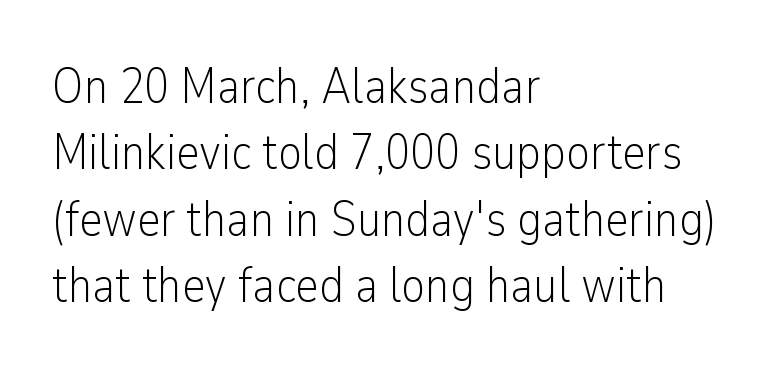
The image shows 50 px light, condensed sans-serif type, upright; set left-aligned, normal line spacing (1.33x), normal letter spacing, not underlined; low stroke contrast and a medium x-height.
